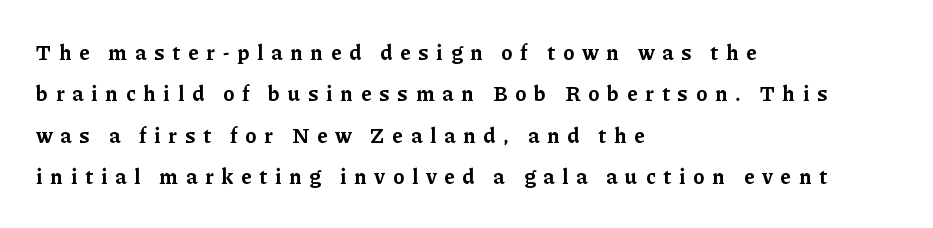
{"italic": "no", "bold": "yes", "underline": "no", "align": "left", "line_spacing": "loose", "line_spacing_ratio": 1.97, "letter_spacing": "wide", "letter_spacing_em": 0.38, "glyph_px": 21}
